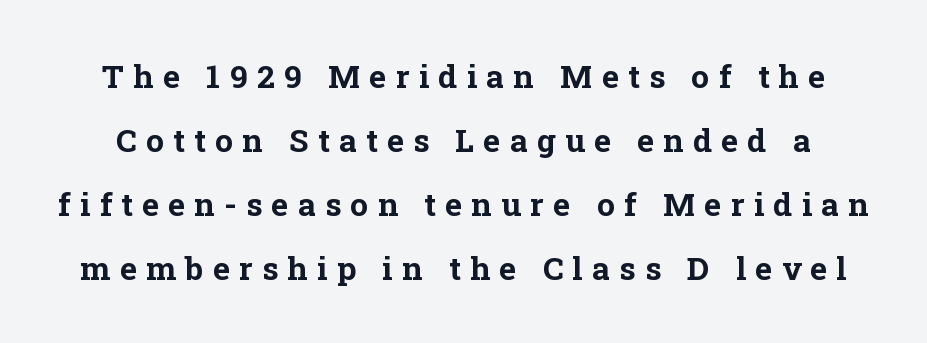
{"serif": "yes", "italic": "no", "bold": "yes", "weight": "bold", "width": "normal", "stroke_contrast": "low", "x_height": "medium", "monospaced": "no", "underline": "no", "line_spacing": "loose", "line_spacing_ratio": 2.0, "letter_spacing": "wide", "letter_spacing_em": 0.29, "glyph_px": 32}
